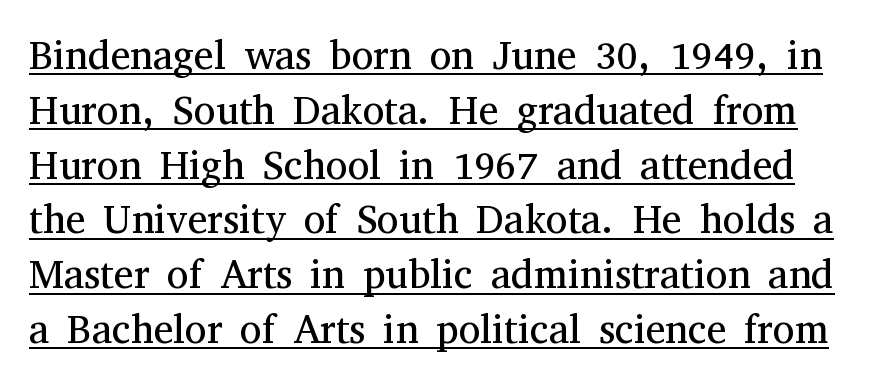
{"serif": "yes", "italic": "no", "bold": "no", "weight": "regular", "width": "normal", "stroke_contrast": "medium", "x_height": "medium", "monospaced": "no", "underline": "yes", "line_spacing": "normal", "line_spacing_ratio": 1.37, "letter_spacing": "normal", "letter_spacing_em": 0.0, "glyph_px": 40}
